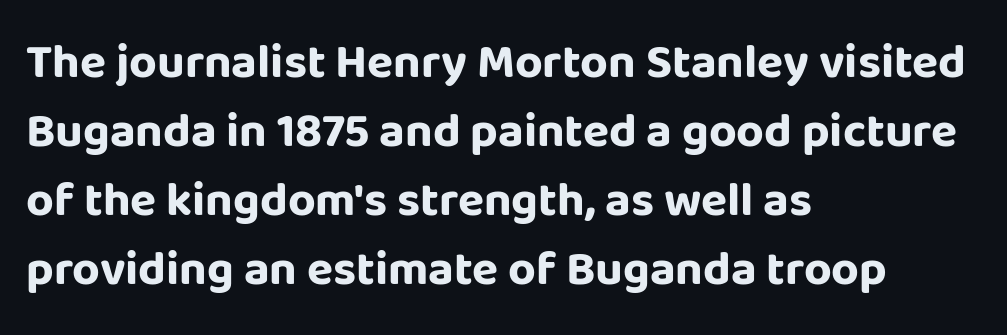
The image shows 48 px bold sans-serif type, upright; set left-aligned, normal line spacing (1.44x), normal letter spacing, not underlined; low stroke contrast and a large x-height.
